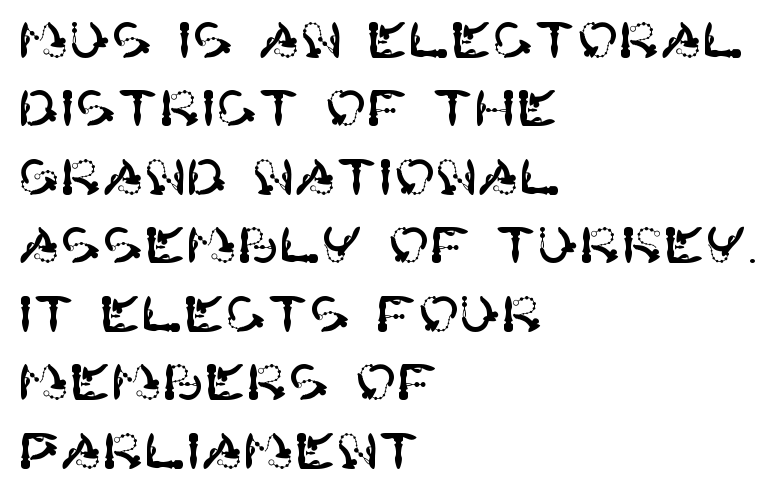
The image shows 50 px sans-serif type, upright; set left-aligned, normal line spacing (1.37x), normal letter spacing, not underlined; high stroke contrast and a large x-height.
